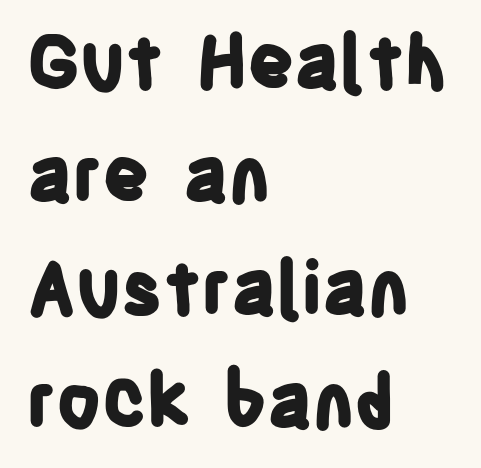
The image shows 73 px bold, condensed sans-serif type, upright; set left-aligned, normal line spacing (1.55x), normal letter spacing, not underlined; low stroke contrast and a large x-height.
